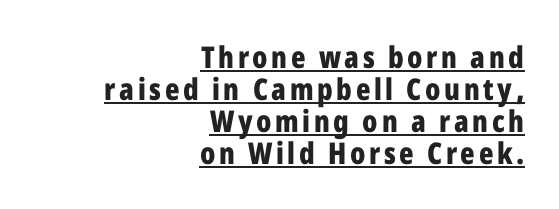
{"serif": "no", "italic": "no", "bold": "yes", "weight": "bold", "width": "condensed", "stroke_contrast": "low", "x_height": "medium", "monospaced": "no", "underline": "yes", "align": "right", "line_spacing": "tight", "line_spacing_ratio": 1.07, "glyph_px": 30}
